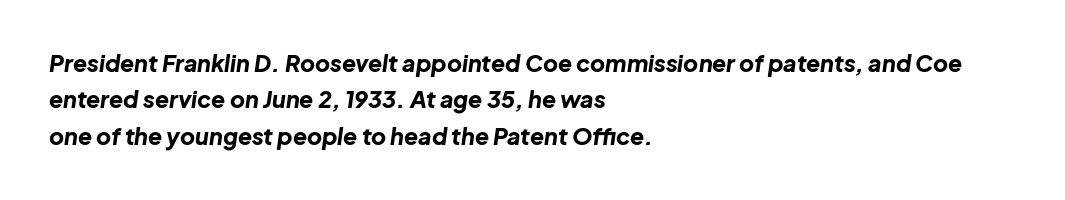
The image shows 23 px bold type, italic (leaning right); set left-aligned, normal line spacing (1.58x), normal letter spacing, not underlined.
